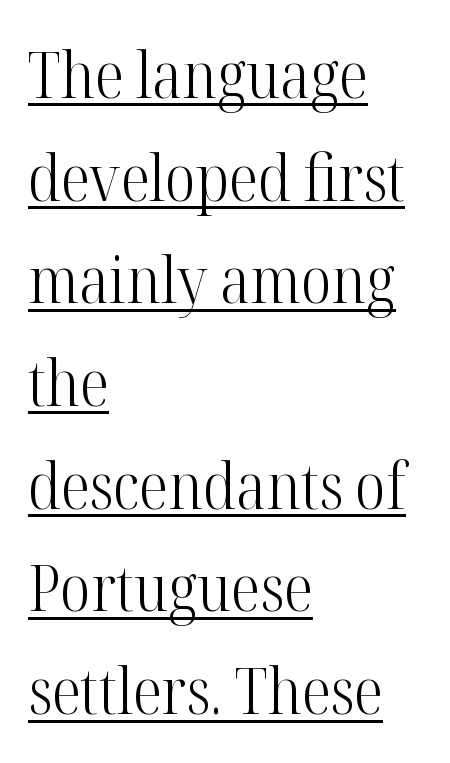
Compared with undecorated copy, this sample adds a rule below the words. Baseline-to-baseline distance is the conventional proportion of letter height. Italic: no, the glyphs are upright roman. Letterform terminals end in serifs throughout the passage. Observe the ordinary spacing: letters are neighbours, not strangers.
